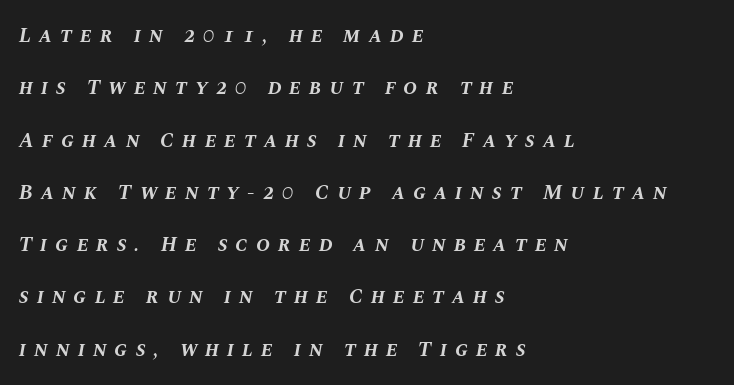
Q: Is the text bold? A: Yes.
Q: Is the text italic (slanted)? A: Yes, it leans right by about 10 degrees.
Q: Is the text underlined? A: No.
Q: How is the paragraph aligned? A: Left-aligned.
Q: Is the spacing between letters normal or unusually wide? A: Unusually wide.
Q: Is the spacing between lines tight, normal or loose? A: Loose.
